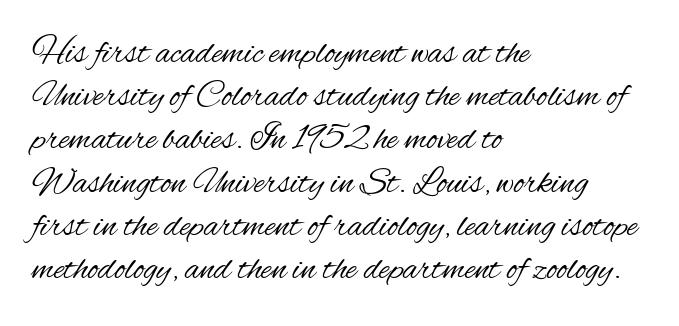
The image shows 36 px regular-weight, condensed sans-serif type; set left-aligned, line spacing 1.2x, normal letter spacing, not underlined; medium stroke contrast and a small x-height.
